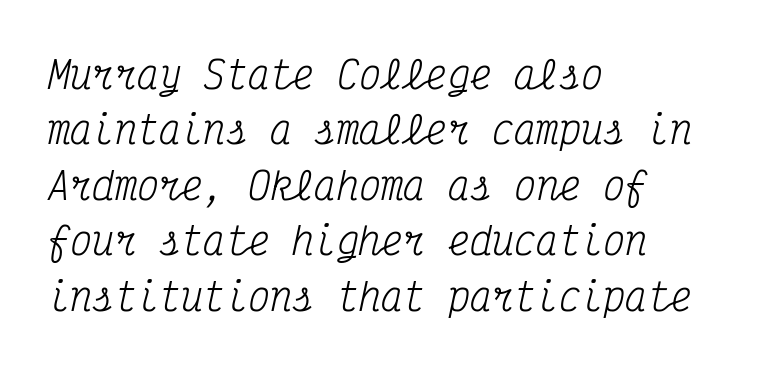
The image shows 37 px regular-weight, condensed serif type, italic (leaning right), monospaced; set left-aligned, normal line spacing (1.5x), normal letter spacing, not underlined; medium stroke contrast and a medium x-height.
